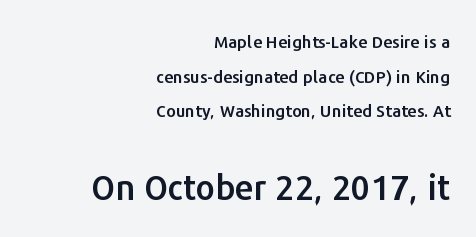
Q: Is the text italic (slanted)? A: No, it is upright.
Q: Is the typeface a serif or a sans-serif typeface? A: Sans-serif.
Q: Is the text underlined? A: No.
Q: How is the paragraph aligned? A: Right-aligned.
Q: Is the spacing between letters normal or unusually wide? A: Normal.
Q: Is the spacing between lines tight, normal or loose? A: Loose.
Q: Which block of text is set in a larger size, the first (top) or the second (bottom)? A: The second (bottom) one.
Q: Width (condensed, normal, or wide)? A: Normal.
Q: Stroke contrast? A: Low.
Q: x-height? A: Medium.
Q: Monospaced? A: No.
